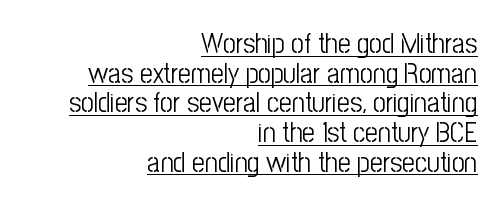
{"serif": "no", "italic": "no", "bold": "no", "weight": "light", "width": "condensed", "stroke_contrast": "low", "x_height": "medium", "monospaced": "no", "underline": "yes", "align": "right", "line_spacing": "tight", "line_spacing_ratio": 1.06, "letter_spacing": "normal", "letter_spacing_em": 0.0, "glyph_px": 28}
